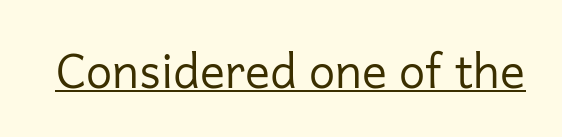
The image shows 47 px regular-weight sans-serif type, upright; set normal letter spacing, underlined; low stroke contrast and a medium x-height.
